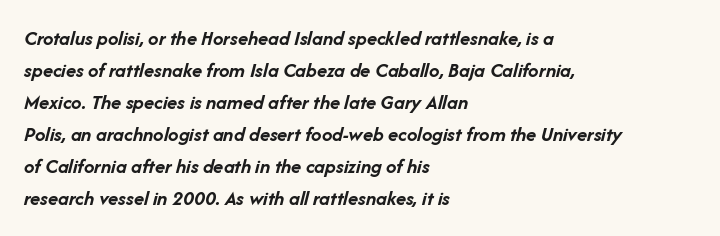
{"italic": "yes", "lean": "right", "slant_degrees": 14, "bold": "yes", "underline": "no", "align": "left", "line_spacing": "normal", "line_spacing_ratio": 1.52, "letter_spacing": "normal", "letter_spacing_em": 0.0, "glyph_px": 21}
